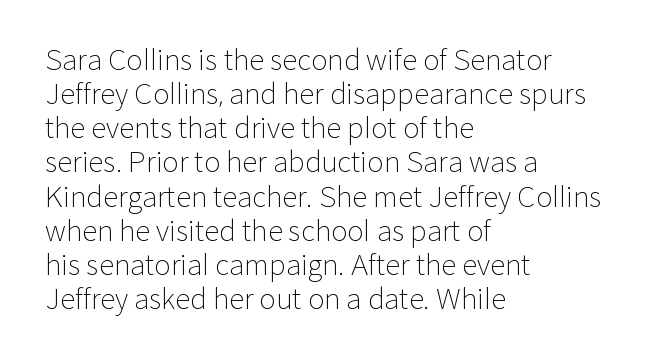
{"serif": "no", "italic": "no", "bold": "no", "weight": "light", "width": "normal", "stroke_contrast": "low", "x_height": "medium", "monospaced": "no", "underline": "no", "align": "left", "line_spacing_ratio": 1.22, "letter_spacing": "normal", "letter_spacing_em": 0.0, "glyph_px": 28}
